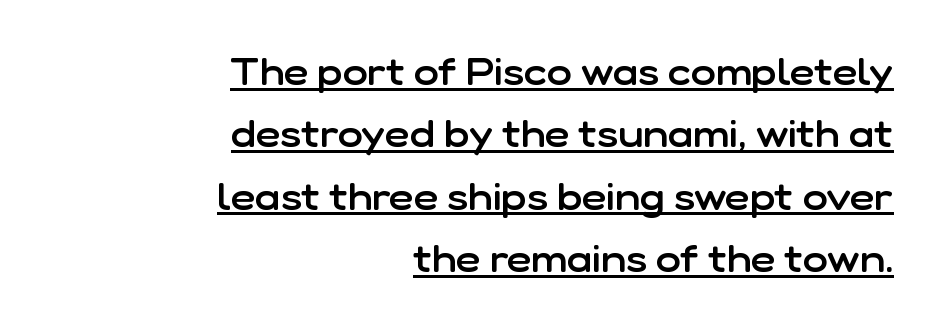
The image shows 38 px semibold sans-serif type, upright; set right-aligned, normal line spacing (1.64x), normal letter spacing, underlined; low stroke contrast and a medium x-height.
